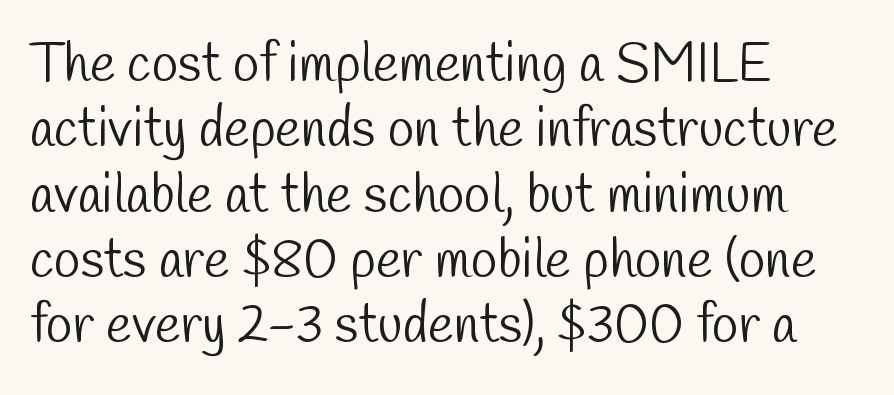
The image shows 54 px light, condensed sans-serif type; set left-aligned, line spacing 1.21x, normal letter spacing, not underlined; low stroke contrast and a medium x-height.
